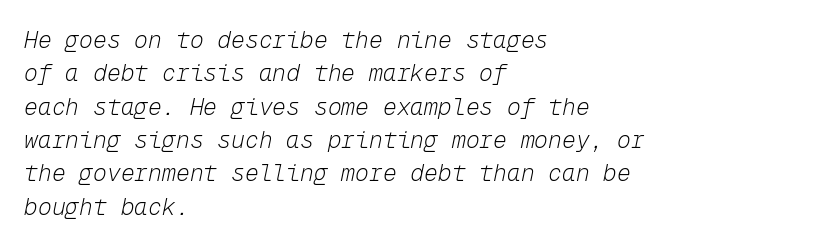
The image shows 23 px text type, italic (leaning right); set left-aligned, normal line spacing (1.45x), normal letter spacing, not underlined.
